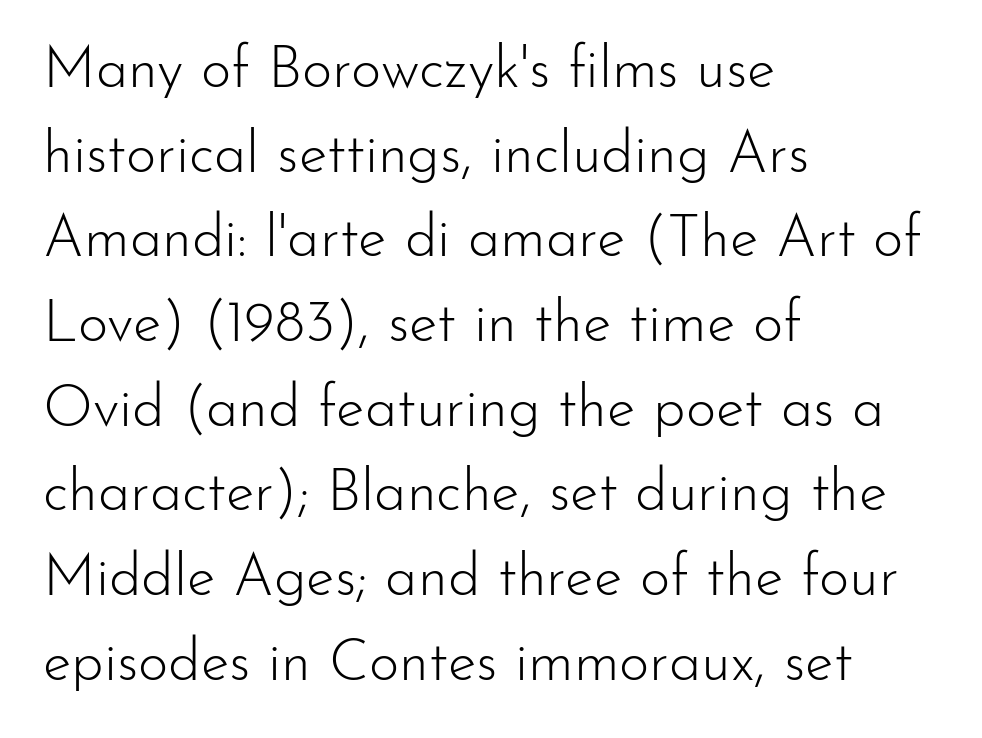
{"serif": "no", "italic": "no", "bold": "no", "weight": "light", "width": "normal", "stroke_contrast": "low", "x_height": "small", "monospaced": "no", "underline": "no", "align": "left", "line_spacing": "normal", "line_spacing_ratio": 1.46, "letter_spacing": "normal", "letter_spacing_em": 0.0, "glyph_px": 58}
